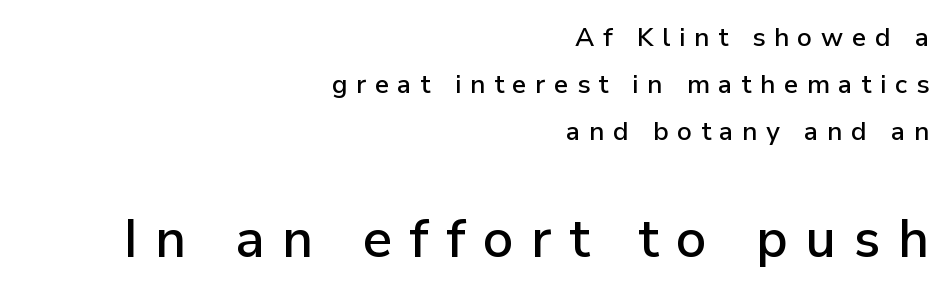
{"serif": "no", "italic": "no", "width": "normal", "stroke_contrast": "low", "x_height": "medium", "monospaced": "no", "underline": "no", "align": "right", "line_spacing_ratio": 1.81, "letter_spacing": "wide", "letter_spacing_em": 0.33, "larger_block": "second", "size_ratio": 2.04, "glyph_px": 53}
